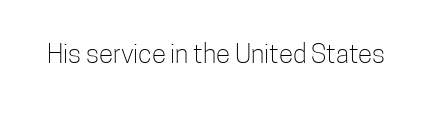
A roman cut, with each character standing at attention. Decoration check: the copy has no underline. The gaps between neighbouring characters are ordinary and unremarkable. Bold? No — there's no thickening of the strokes.
